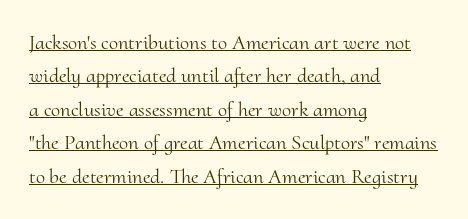
Q: Is the text bold? A: No.
Q: Is the text italic (slanted)? A: No, it is upright.
Q: Is the text underlined? A: Yes.
Q: How is the paragraph aligned? A: Left-aligned.
Q: Is the spacing between letters normal or unusually wide? A: Normal.
Q: Is the spacing between lines tight, normal or loose? A: Normal.
